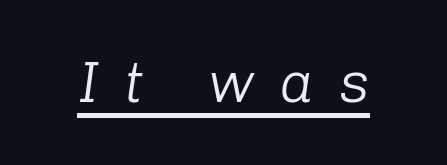
Q: Is the text bold? A: No.
Q: Is the text italic (slanted)? A: Yes, it leans right by about 8 degrees.
Q: Is the text underlined? A: Yes.
Q: Is the spacing between letters normal or unusually wide? A: Unusually wide.
Q: Width (condensed, normal, or wide)? A: Normal.
Q: Stroke contrast? A: Low.
Q: x-height? A: Medium.
Q: Monospaced? A: No.
